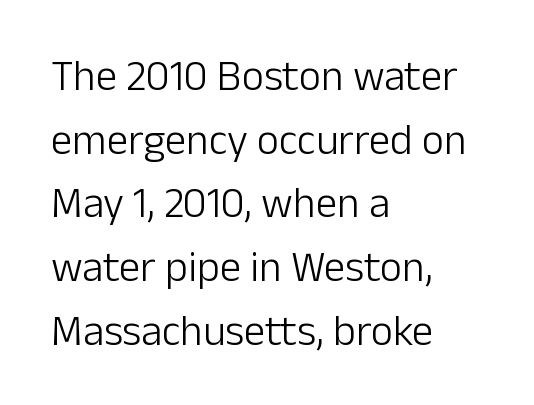
{"serif": "no", "italic": "no", "bold": "no", "weight": "light", "width": "normal", "stroke_contrast": "low", "x_height": "medium", "monospaced": "no", "underline": "no", "align": "left", "line_spacing": "normal", "line_spacing_ratio": 1.48, "letter_spacing": "normal", "letter_spacing_em": 0.0, "glyph_px": 43}
